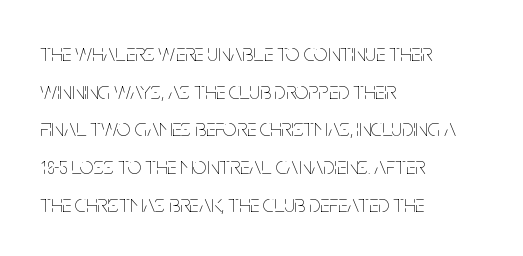
Q: Is the text bold? A: No.
Q: Is the text italic (slanted)? A: No, it is upright.
Q: Is the text underlined? A: No.
Q: How is the paragraph aligned? A: Left-aligned.
Q: Is the spacing between letters normal or unusually wide? A: Normal.
Q: Is the spacing between lines tight, normal or loose? A: Normal.
